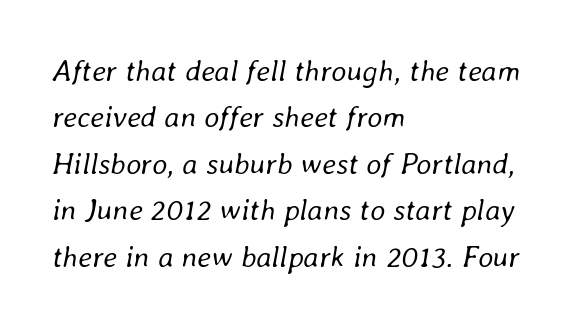
{"italic": "yes", "lean": "right", "slant_degrees": 8, "bold": "no", "weight": "regular", "width": "normal", "stroke_contrast": "low", "x_height": "medium", "monospaced": "no", "underline": "no", "align": "left", "line_spacing": "normal", "line_spacing_ratio": 1.55, "letter_spacing": "normal", "letter_spacing_em": 0.0, "glyph_px": 30}
